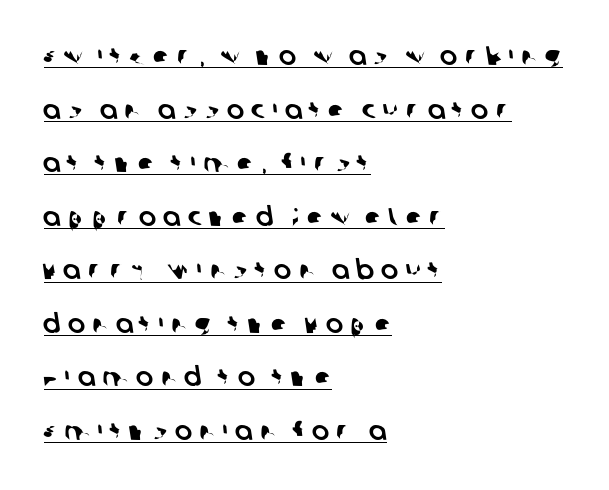
{"underline": "yes", "align": "left", "line_spacing": "loose", "line_spacing_ratio": 2.06, "letter_spacing": "wide", "letter_spacing_em": 0.28, "glyph_px": 26}
